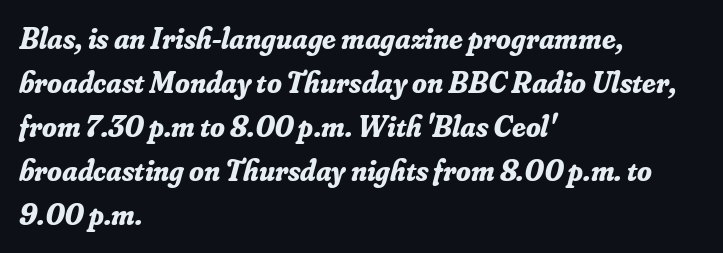
{"serif": "yes", "italic": "yes", "lean": "right", "slant_degrees": 16, "bold": "yes", "weight": "bold", "width": "normal", "stroke_contrast": "low", "x_height": "small", "monospaced": "no", "underline": "no", "align": "left", "line_spacing": "normal", "line_spacing_ratio": 1.47, "letter_spacing": "normal", "letter_spacing_em": 0.0, "glyph_px": 30}
